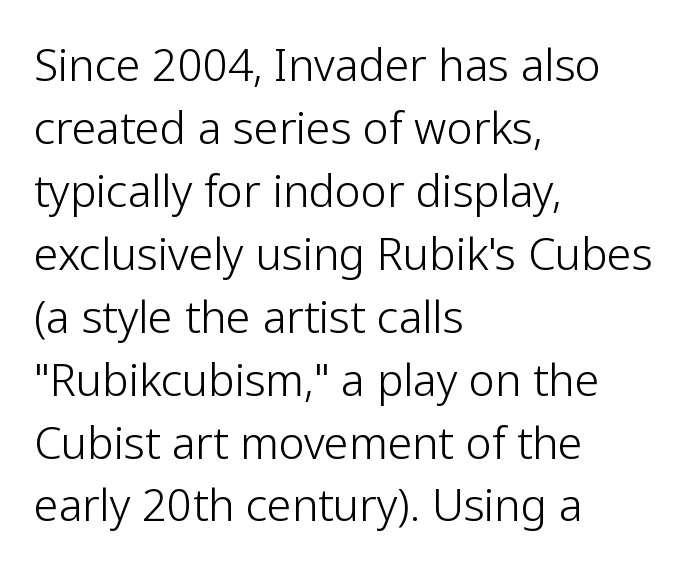
Q: Is the text bold? A: No.
Q: Is the text italic (slanted)? A: No, it is upright.
Q: Is the typeface a serif or a sans-serif typeface? A: Sans-serif.
Q: Is the text underlined? A: No.
Q: How is the paragraph aligned? A: Left-aligned.
Q: Is the spacing between letters normal or unusually wide? A: Normal.
Q: Is the spacing between lines tight, normal or loose? A: Normal.
Q: Width (condensed, normal, or wide)? A: Normal.
Q: Stroke contrast? A: Low.
Q: x-height? A: Medium.
Q: Monospaced? A: No.
